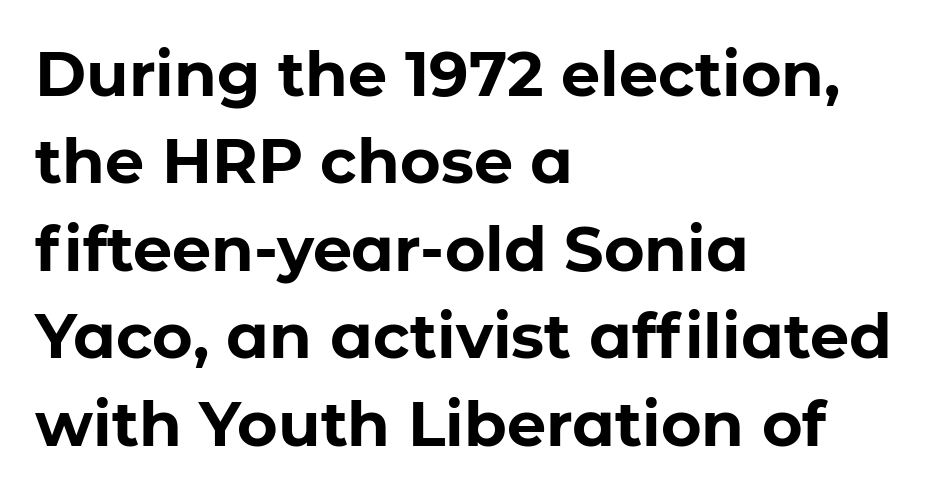
The image shows 62 px bold sans-serif type, upright; set left-aligned, normal line spacing (1.41x), normal letter spacing, not underlined; low stroke contrast and a medium x-height.
